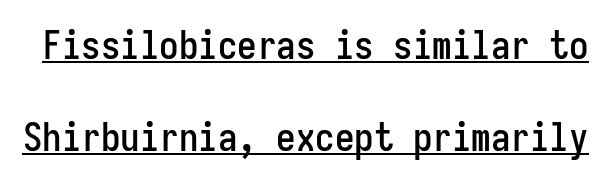
Tracking here is standard; glyphs follow each other at the usual distance. A roman cut, with each character standing at attention. The passage shown is typeset with a sans-serif family. The face used here appears with an underline applied. Successive baselines arrive slowly, with a big drop between each.
